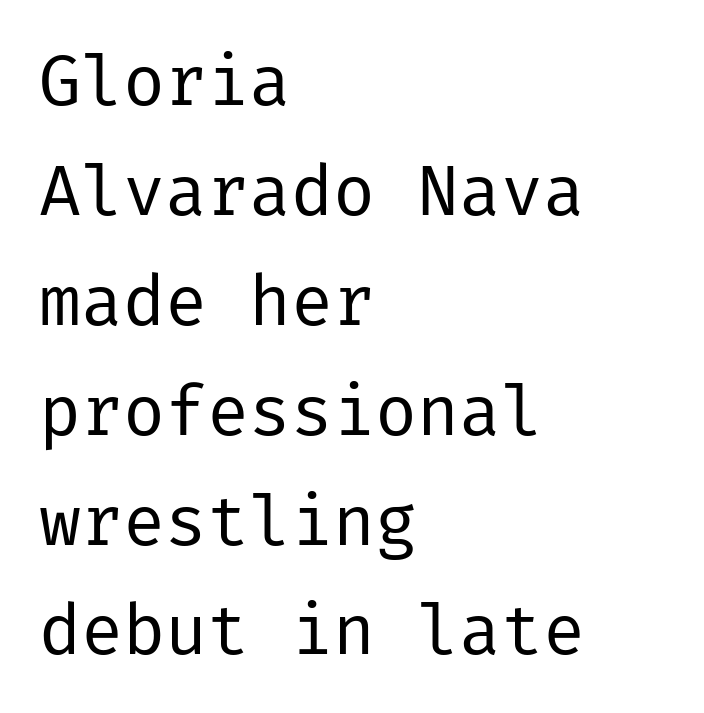
The image shows 70 px regular-weight sans-serif type, upright; set left-aligned, normal line spacing (1.57x), normal letter spacing, not underlined; low stroke contrast and a medium x-height.
